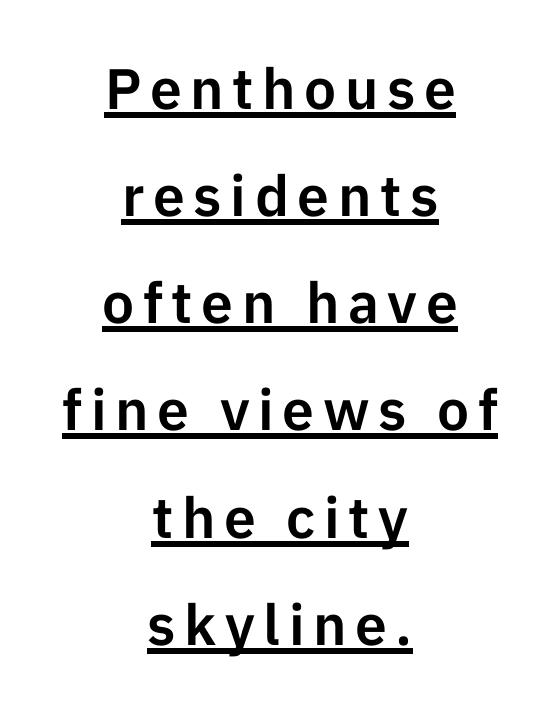
The passage shown is typed in a proportional face where columns would drift. The designer went with a sans here, leaving each stem footless. Notice how the passage keeps no hard edge, just a central spine. This rendering features underlined lettering. Every character sits straight up, as roman type does.
